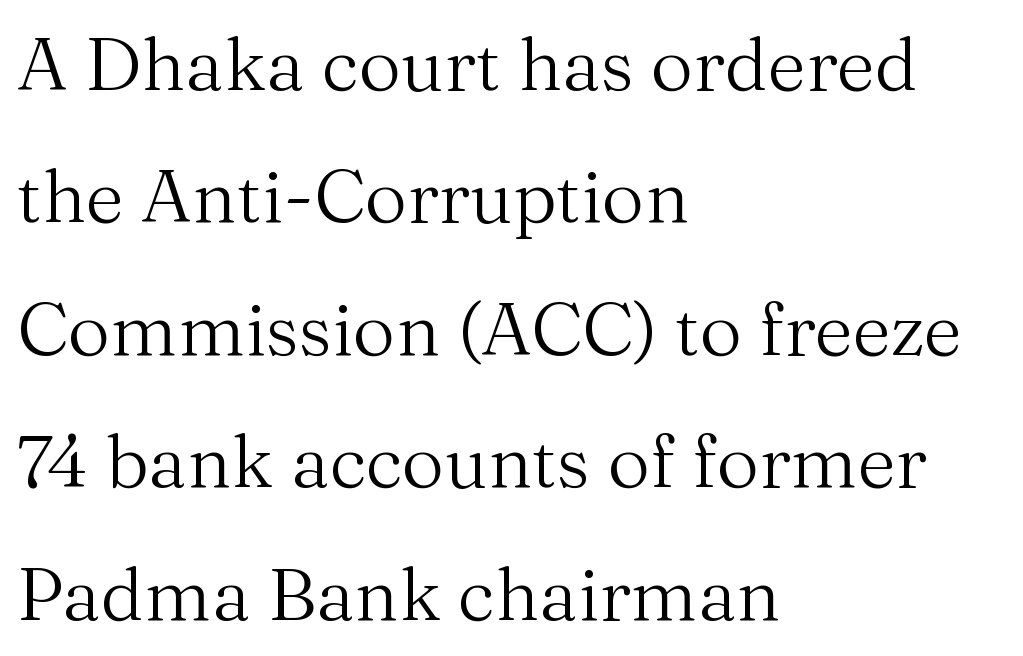
The image shows 74 px regular-weight serif type, upright; set left-aligned, line spacing 1.79x, normal letter spacing, not underlined; medium stroke contrast and a medium x-height.
